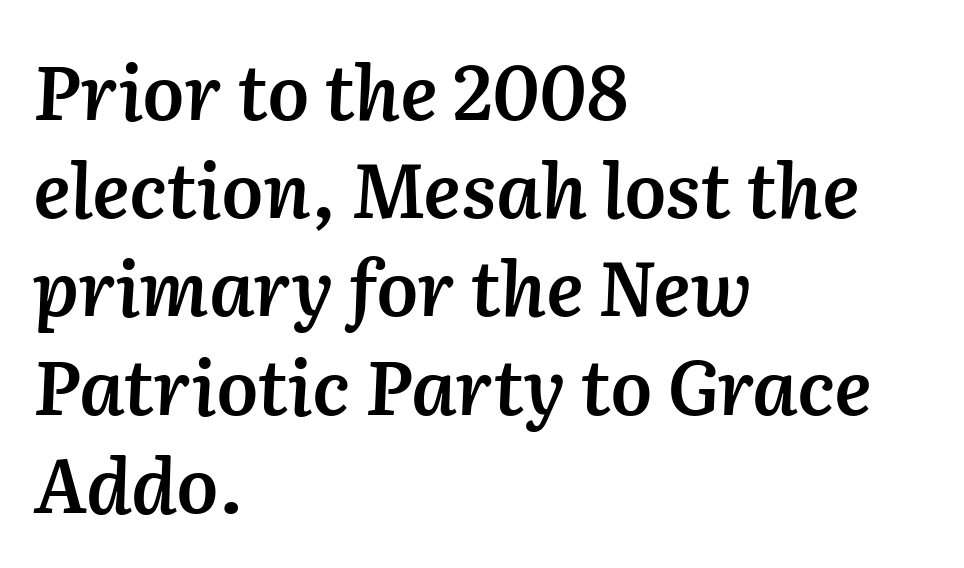
Short and long lines alike share a common starting point at left. The passage shown is typed in a proportional face where columns would drift. Tall strokes in this sample are angled rather than plumb. A typesetter would call this zero additional tracking. A typesetter would call this leading conventional body-copy spacing. Descender tails drop into unmarked territory.
